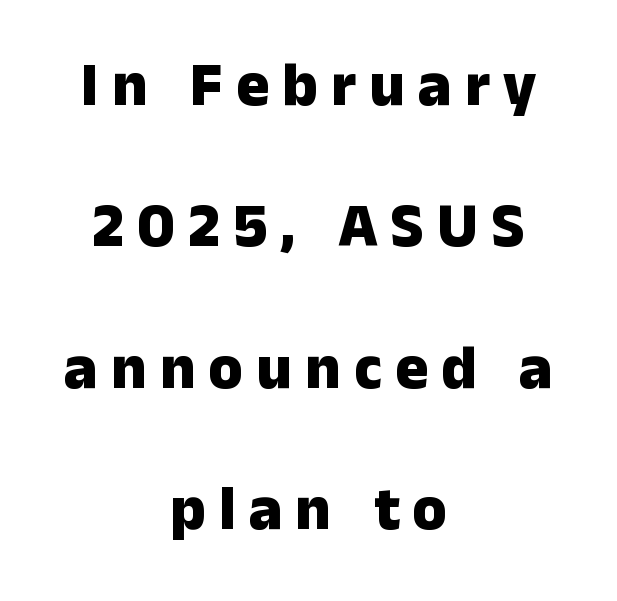
The image shows 62 px heavy sans-serif type, upright; set centered, loose line spacing (2.28x), unusually wide letter spacing (+0.21 em), not underlined; low stroke contrast and a medium x-height.
